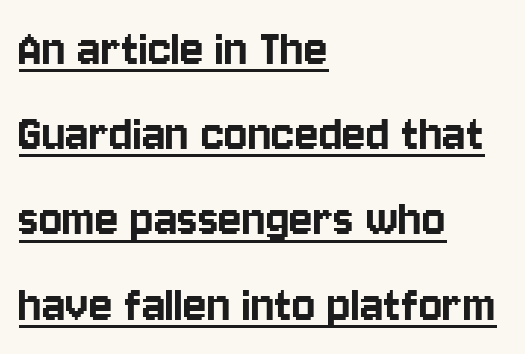
{"serif": "no", "italic": "no", "width": "condensed", "stroke_contrast": "low", "x_height": "large", "monospaced": "no", "underline": "yes", "align": "left", "line_spacing": "normal", "line_spacing_ratio": 1.55, "letter_spacing": "normal", "letter_spacing_em": 0.0, "glyph_px": 55}
